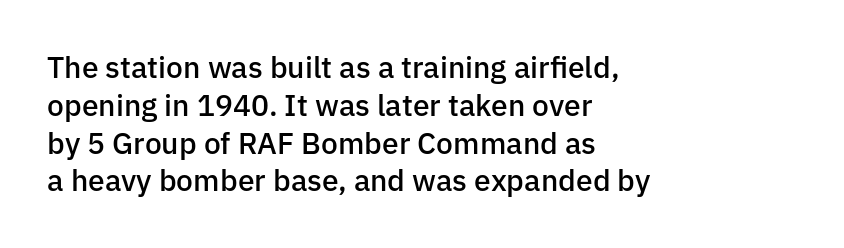
The image shows 30 px semibold sans-serif type, upright; set left-aligned, normal line spacing (1.26x), normal letter spacing, not underlined; low stroke contrast and a medium x-height.
